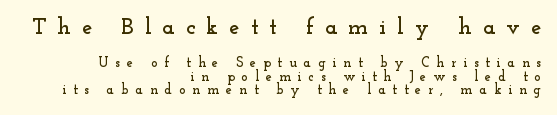
Q: Is the text italic (slanted)? A: No, it is upright.
Q: Is the text underlined? A: No.
Q: How is the paragraph aligned? A: Right-aligned.
Q: Is the spacing between letters normal or unusually wide? A: Unusually wide.
Q: Is the spacing between lines tight, normal or loose? A: Tight.
Q: Which block of text is set in a larger size, the first (top) or the second (bottom)? A: The first (top) one.
